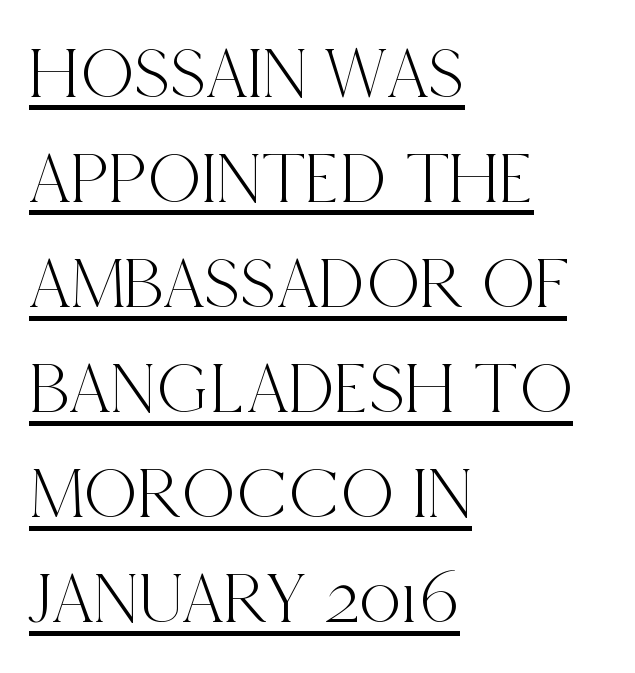
Q: Is the text italic (slanted)? A: No, it is upright.
Q: Is the typeface a serif or a sans-serif typeface? A: Serif.
Q: Is the text underlined? A: Yes.
Q: How is the paragraph aligned? A: Left-aligned.
Q: Is the spacing between letters normal or unusually wide? A: Normal.
Q: Is the spacing between lines tight, normal or loose? A: Normal.
Q: Width (condensed, normal, or wide)? A: Condensed.
Q: x-height? A: Large.
Q: Monospaced? A: No.
